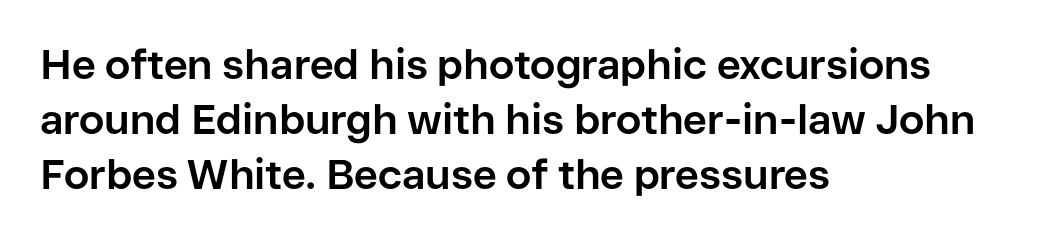
Is the letter spacing exaggerated? No — it looks like the ordinary default. Quick note: underline off. Do the characters align in a grid? No, the font is proportional. The letters stand straight up with perfectly vertical stems. Vertical spacing — default.
